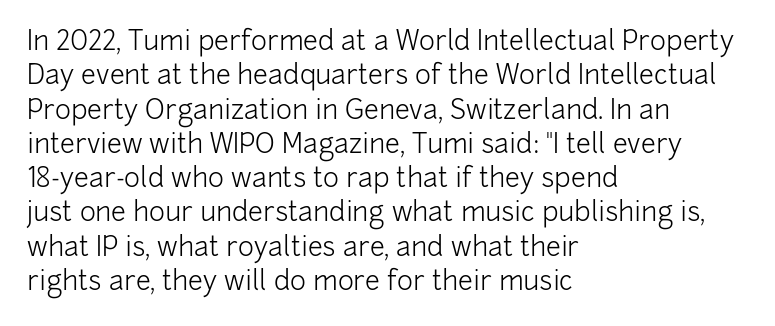
The letterforms sit at book weight or below. Honestly, the letter spacing is just normal — you wouldn't notice it. The type sits square on the baseline with zero lean. Unmarked baselines from the first word to the last. The text block is weighted toward the left margin, trailing off unevenly rightward. The designer left line spacing at the default.
